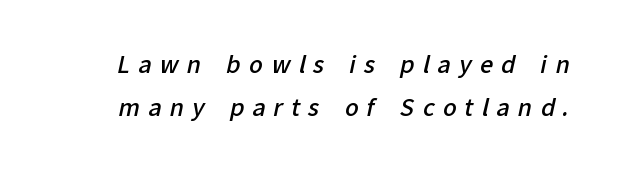
Beneath every word, the page is bare. Between one letter and the next there's a generous, obvious gap. Heft: intermediate — a semibold.
